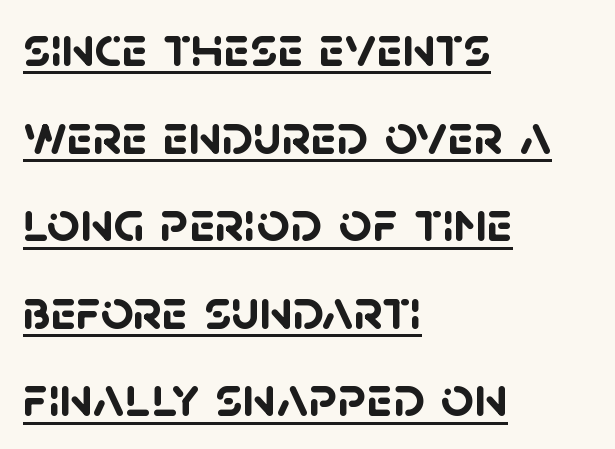
Q: Is the text bold? A: Yes.
Q: Is the typeface a serif or a sans-serif typeface? A: Sans-serif.
Q: Is the text underlined? A: Yes.
Q: How is the paragraph aligned? A: Left-aligned.
Q: Is the spacing between letters normal or unusually wide? A: Normal.
Q: Is the spacing between lines tight, normal or loose? A: Normal.
Q: Width (condensed, normal, or wide)? A: Normal.
Q: Stroke contrast? A: Low.
Q: x-height? A: Large.
Q: Monospaced? A: No.
